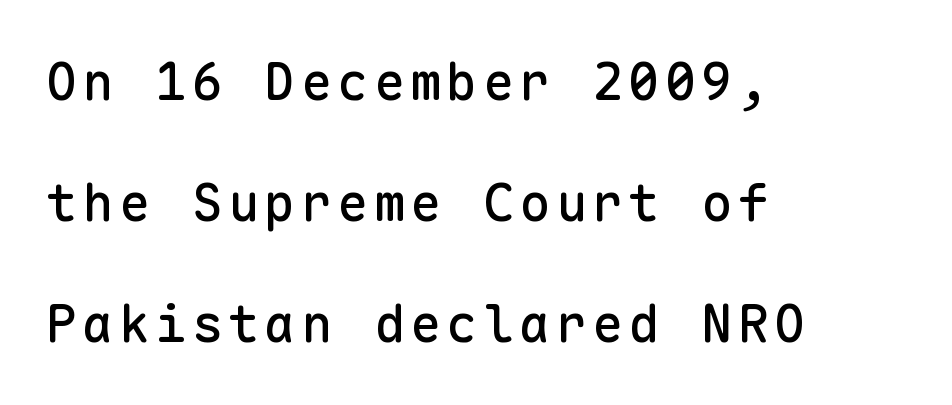
{"serif": "no", "italic": "no", "width": "normal", "stroke_contrast": "low", "x_height": "medium", "monospaced": "yes", "underline": "no", "align": "left", "line_spacing": "loose", "line_spacing_ratio": 2.33, "glyph_px": 52}
